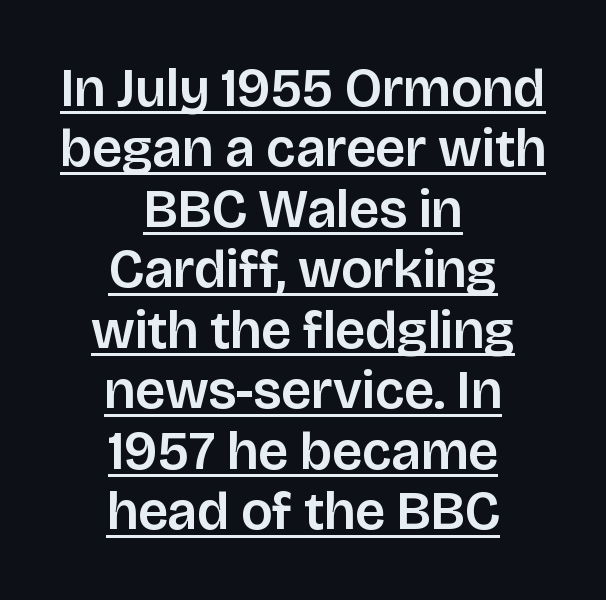
The image shows 54 px sans-serif type, upright; set centered, tight line spacing (1.12x), normal letter spacing, underlined; low stroke contrast and a large x-height.
